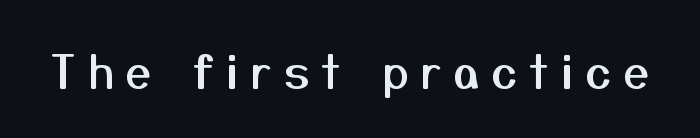
The image shows 45 px sans-serif type, upright; set unusually wide letter spacing (+0.27 em), not underlined; medium stroke contrast and a medium x-height.
